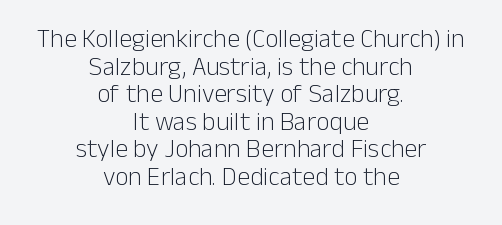
This sample trades vertical openness for compactness between lines. Think standard paragraph weight, or any step lighter than that. The strip under each line holds only bare page. Between one letter and the next there's only the usual sliver of space. In terms of posture, this sample is upright. Caption: multi-line text, centered on the measure.
